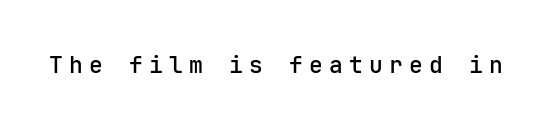
The tracking jumps out immediately: characters are airy and widely separated. The area under the type is left untouched. The letters stand straight up with perfectly vertical stems.
